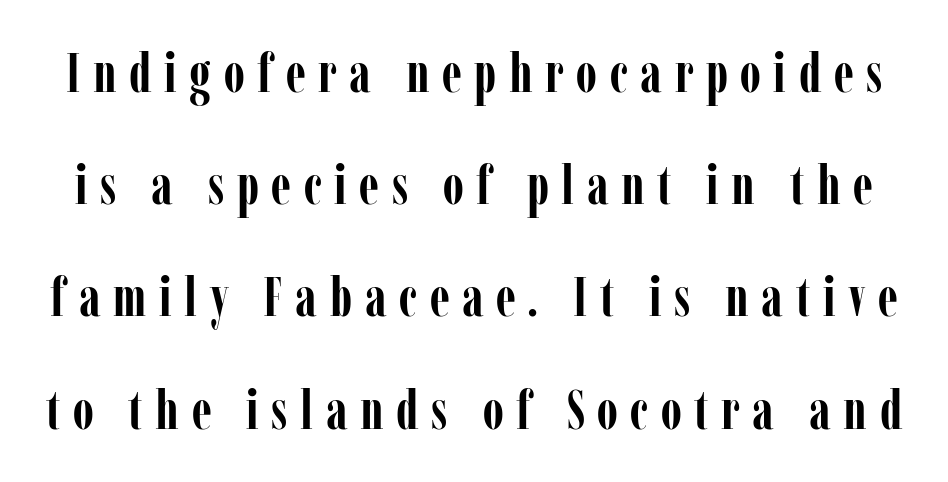
{"serif": "yes", "italic": "no", "bold": "yes", "weight": "semibold", "width": "condensed", "stroke_contrast": "low", "x_height": "medium", "monospaced": "no", "underline": "no", "line_spacing": "loose", "line_spacing_ratio": 2.04, "letter_spacing": "wide", "letter_spacing_em": 0.23, "glyph_px": 55}
